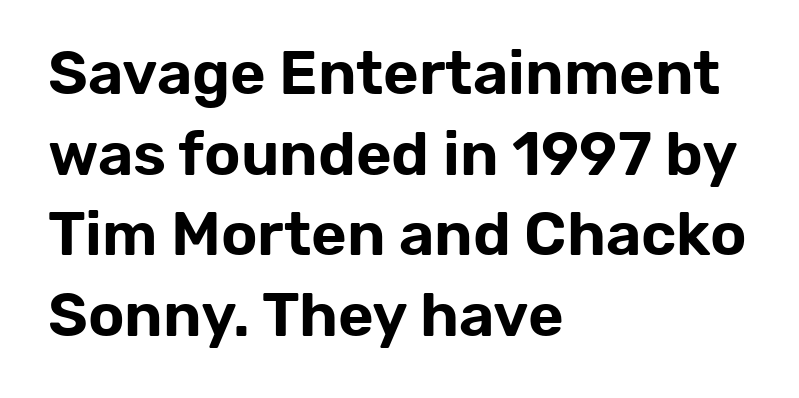
Q: Is the text italic (slanted)? A: No, it is upright.
Q: Is the typeface a serif or a sans-serif typeface? A: Sans-serif.
Q: Is the text underlined? A: No.
Q: How is the paragraph aligned? A: Left-aligned.
Q: Is the spacing between letters normal or unusually wide? A: Normal.
Q: Is the spacing between lines tight, normal or loose? A: Normal.
Q: Width (condensed, normal, or wide)? A: Normal.
Q: Stroke contrast? A: Low.
Q: x-height? A: Medium.
Q: Monospaced? A: No.
